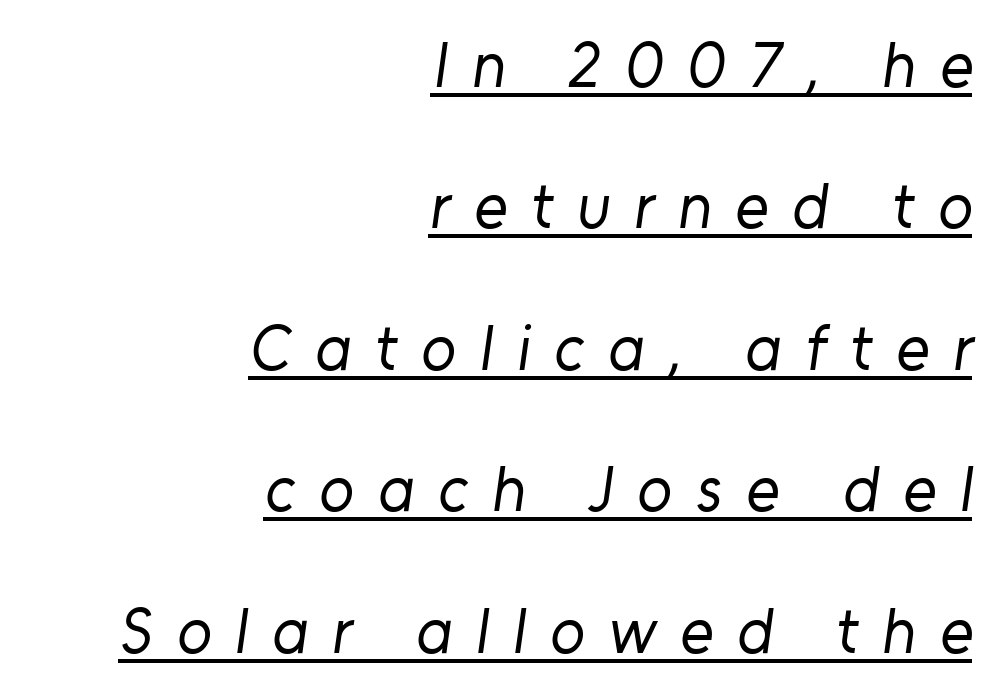
The image shows 64 px regular-weight sans-serif type; set right-aligned, loose line spacing (2.21x), unusually wide letter spacing (+0.37 em), underlined; low stroke contrast and a medium x-height.
